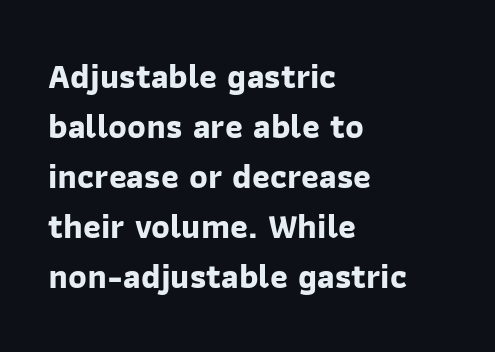
The image shows 34 px bold sans-serif type; set left-aligned, normal line spacing (1.47x), normal letter spacing, not underlined; low stroke contrast and a medium x-height.
